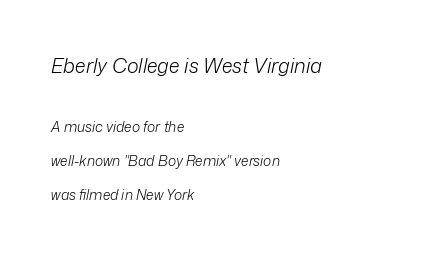
Observe the ordinary spacing: letters are neighbours, not strangers. The glyphs look as if they've been sheared to an angle. Between these two stacked blocks, the higher one wins on size. A typesetter would call this leading open, well beyond the default. The lines in this sample share a left origin and differ only in where they stop.
